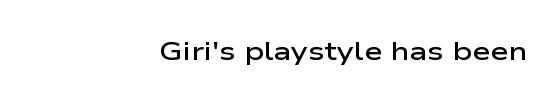
How are the letters spaced? Ordinarily, with no added tracking. These lines carry some extra weight — a demibold, not a full bold. Teacher's note: observe the even right margin — that is flush-right alignment. These lines were composed using upright roman letters.
